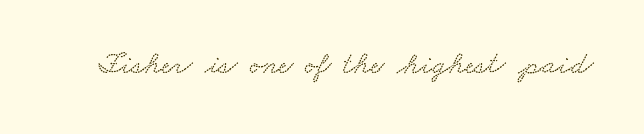
Q: Is the typeface a serif or a sans-serif typeface? A: Serif.
Q: Is the text underlined? A: No.
Q: Is the spacing between letters normal or unusually wide? A: Normal.
Q: Width (condensed, normal, or wide)? A: Wide.
Q: Stroke contrast? A: Medium.
Q: x-height? A: Small.
Q: Monospaced? A: No.
